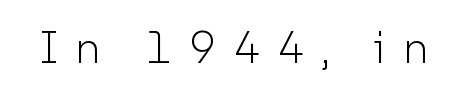
{"serif": "no", "italic": "no", "bold": "no", "weight": "light", "width": "normal", "stroke_contrast": "low", "x_height": "medium", "monospaced": "no", "underline": "no", "letter_spacing": "wide", "letter_spacing_em": 0.38, "glyph_px": 45}
